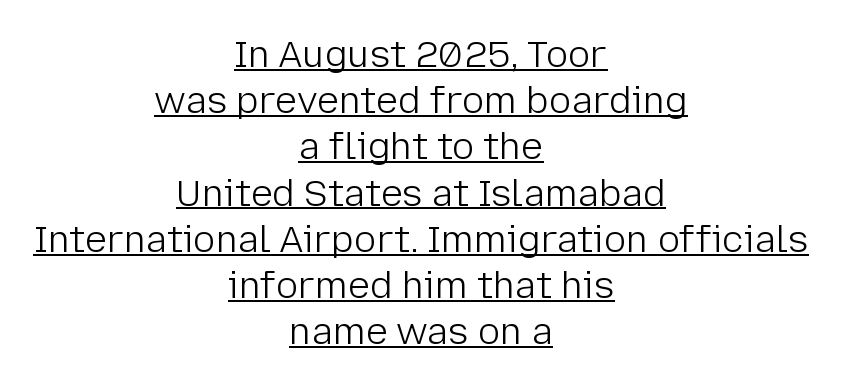
Heaviness? Minimal to ordinary, like unemphasized prose. Inter-character spacing is left at the font's built-in metrics. Think of a printed novel: that variable character pitch is what you see here. Quick note: not italic, upright. If you folded the block vertically in half, each line would mirror itself in length. What kind of face is this? One without serifs — a sans.
